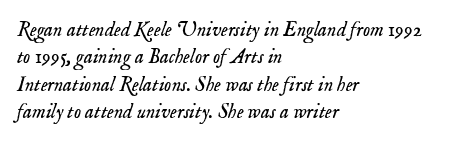
The axis of the letterforms is tilted away from vertical. Tracking value appears to be zero — textbook default spacing. Baseline-to-baseline distance is the conventional proportion of letter height. Alignment: flush left. Unbolded letterforms with no extra heft. Type without underlining.
